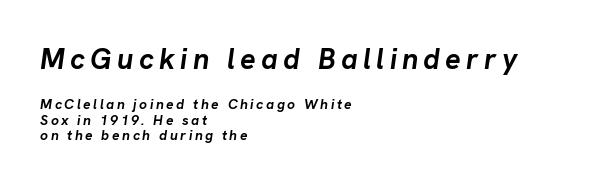
Q: Is the text bold? A: Yes.
Q: Is the text italic (slanted)? A: Yes, it leans right by about 8 degrees.
Q: Is the text underlined? A: No.
Q: How is the paragraph aligned? A: Left-aligned.
Q: Is the spacing between lines tight, normal or loose? A: Tight.
Q: Which block of text is set in a larger size, the first (top) or the second (bottom)? A: The first (top) one.
Q: Width (condensed, normal, or wide)? A: Normal.
Q: Stroke contrast? A: Low.
Q: x-height? A: Medium.
Q: Monospaced? A: No.
